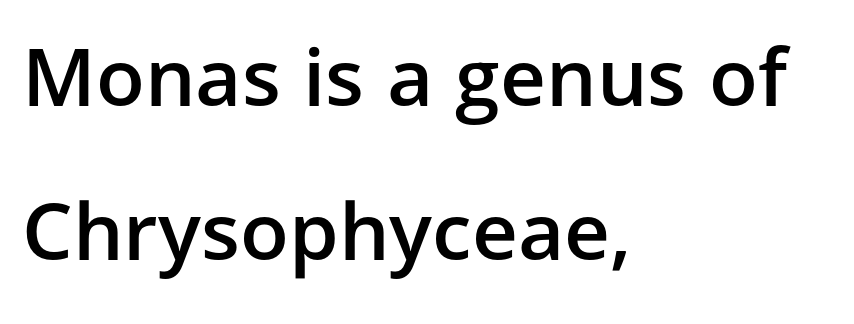
The image shows 80 px semibold sans-serif type, upright; set left-aligned, loose line spacing (1.92x), normal letter spacing, not underlined; low stroke contrast and a medium x-height.
